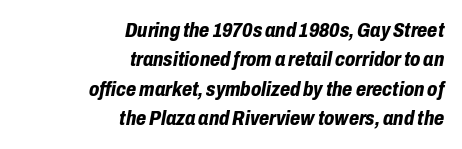
{"italic": "yes", "lean": "right", "slant_degrees": 10, "bold": "yes", "underline": "no", "align": "right", "line_spacing": "normal", "line_spacing_ratio": 1.4, "letter_spacing": "normal", "letter_spacing_em": 0.0, "glyph_px": 21}
